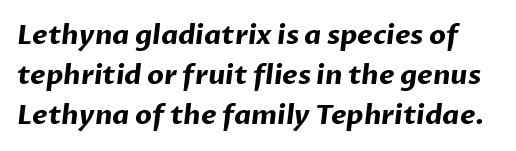
{"bold": "yes", "underline": "no", "line_spacing": "normal", "line_spacing_ratio": 1.48, "letter_spacing": "normal", "letter_spacing_em": 0.0, "glyph_px": 27}
